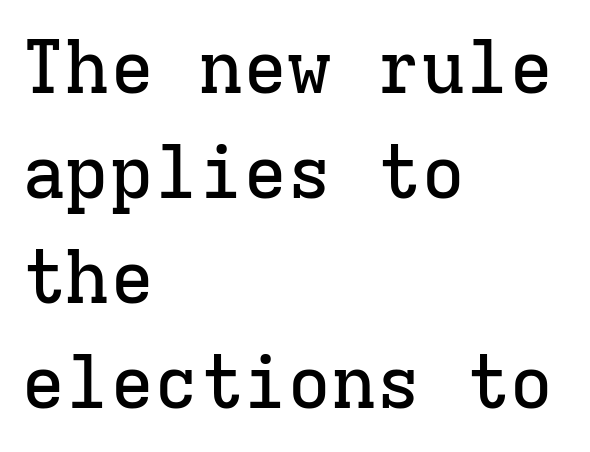
{"serif": "yes", "italic": "no", "width": "normal", "stroke_contrast": "low", "x_height": "medium", "monospaced": "yes", "underline": "no", "align": "left", "line_spacing": "normal", "line_spacing_ratio": 1.42, "letter_spacing": "normal", "letter_spacing_em": 0.0, "glyph_px": 74}
